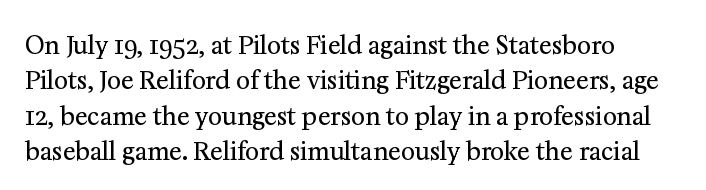
{"italic": "no", "bold": "no", "underline": "no", "align": "left", "line_spacing": "normal", "line_spacing_ratio": 1.47, "letter_spacing": "normal", "letter_spacing_em": 0.0, "glyph_px": 24}
